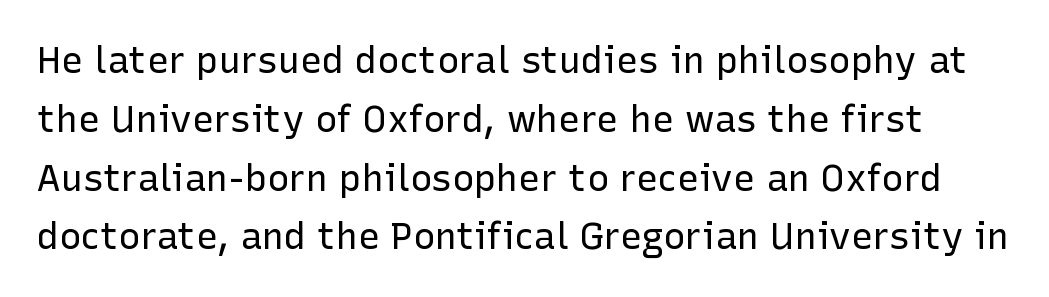
Q: Is the text bold? A: No.
Q: Is the text italic (slanted)? A: No, it is upright.
Q: Is the typeface a serif or a sans-serif typeface? A: Sans-serif.
Q: Is the text underlined? A: No.
Q: Is the spacing between letters normal or unusually wide? A: Normal.
Q: Is the spacing between lines tight, normal or loose? A: Normal.
Q: Width (condensed, normal, or wide)? A: Normal.
Q: Stroke contrast? A: Low.
Q: x-height? A: Medium.
Q: Monospaced? A: No.
